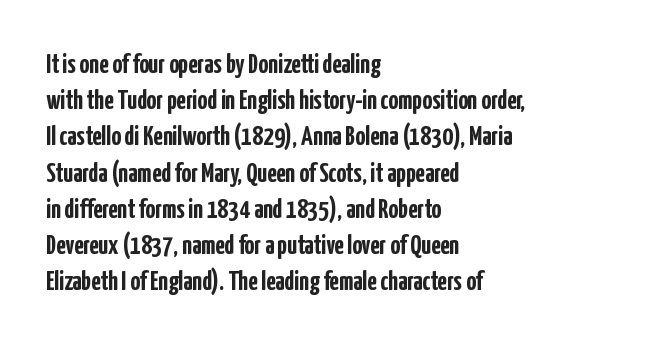
{"italic": "no", "bold": "yes", "underline": "no", "align": "left", "line_spacing": "normal", "line_spacing_ratio": 1.34, "letter_spacing": "normal", "letter_spacing_em": 0.0, "glyph_px": 27}
